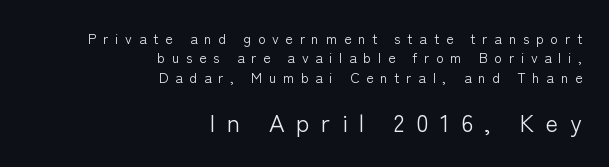
You could only call the tracking loose — the letters float apart. The lower block of text is set noticeably larger than the block above it. The words here are not underlined. One-word summary of the alignment: right. Nope, not italic — everything's standing straight. Evenly set lines give the paragraph a standard silhouette.
